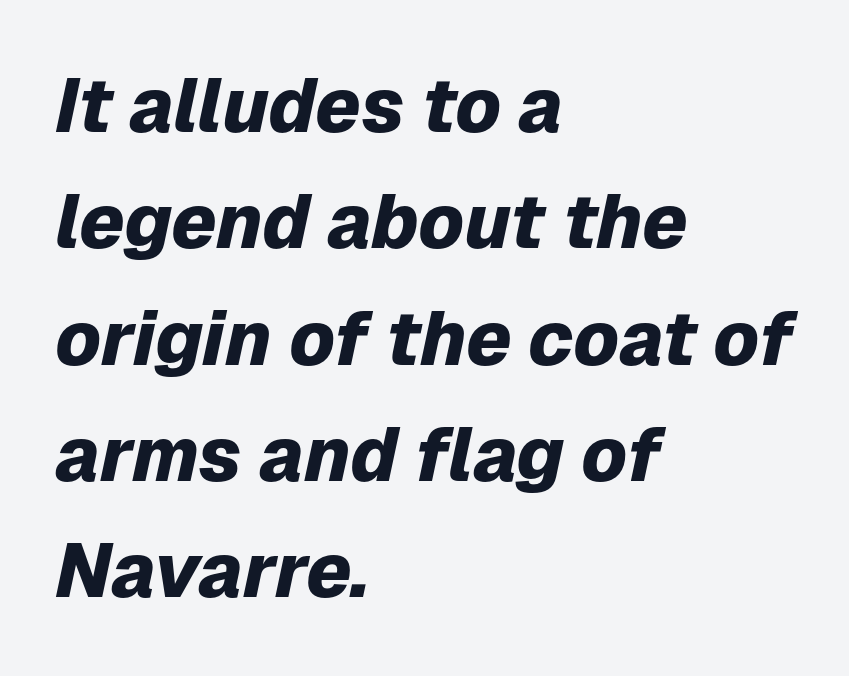
The image shows 76 px heavy type, italic (leaning right); set left-aligned, normal line spacing (1.53x), normal letter spacing, not underlined; low stroke contrast and a medium x-height.
